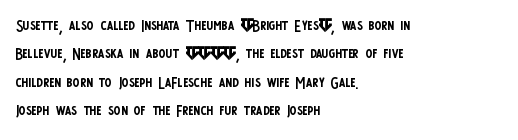
Q: Is the text bold? A: No.
Q: Is the text italic (slanted)? A: No, it is upright.
Q: Is the text underlined? A: No.
Q: How is the paragraph aligned? A: Left-aligned.
Q: Is the spacing between letters normal or unusually wide? A: Normal.
Q: Is the spacing between lines tight, normal or loose? A: Normal.
